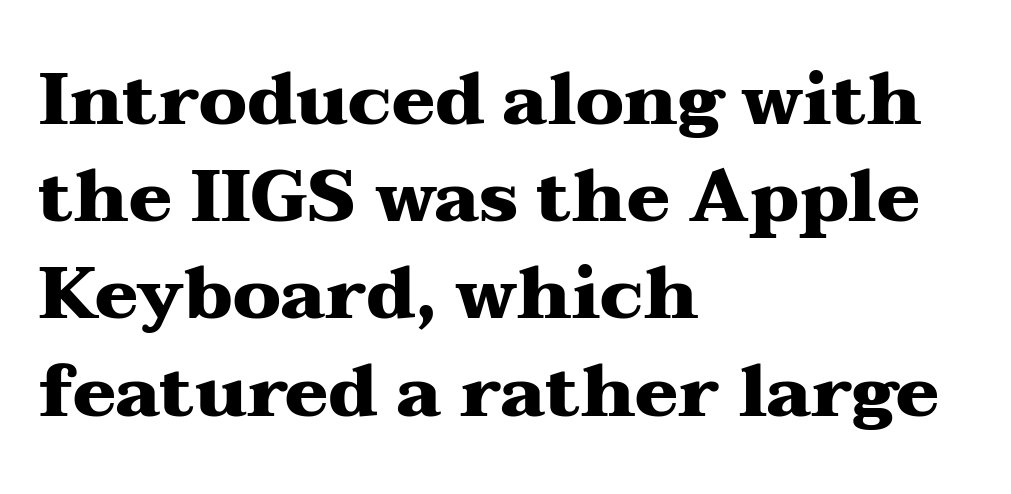
{"serif": "yes", "italic": "no", "bold": "yes", "weight": "heavy", "width": "wide", "stroke_contrast": "medium", "x_height": "medium", "monospaced": "no", "underline": "no", "align": "left", "line_spacing": "normal", "line_spacing_ratio": 1.35, "letter_spacing": "normal", "letter_spacing_em": 0.0, "glyph_px": 72}
